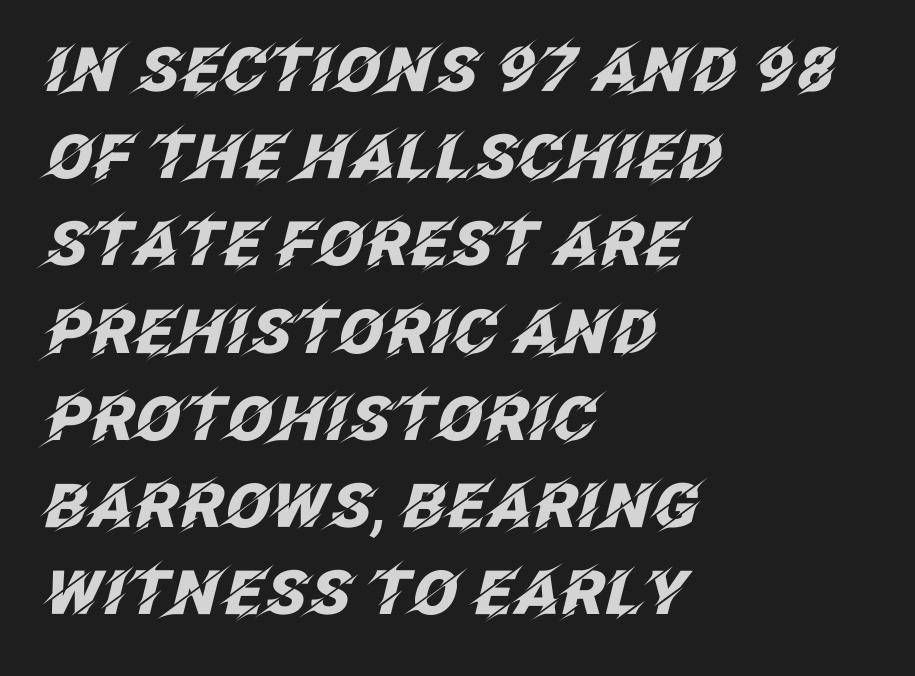
Q: Is the text bold? A: Yes.
Q: Is the text italic (slanted)? A: Yes, it leans right by about 12 degrees.
Q: Is the text underlined? A: No.
Q: How is the paragraph aligned? A: Left-aligned.
Q: Is the spacing between letters normal or unusually wide? A: Normal.
Q: Is the spacing between lines tight, normal or loose? A: Normal.
Q: Width (condensed, normal, or wide)? A: Normal.
Q: Stroke contrast? A: Low.
Q: x-height? A: Large.
Q: Monospaced? A: No.
